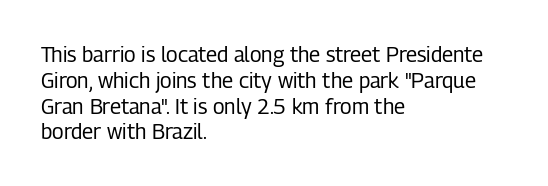
Q: Is the text bold? A: No.
Q: Is the text italic (slanted)? A: No, it is upright.
Q: Is the text underlined? A: No.
Q: How is the paragraph aligned? A: Left-aligned.
Q: Is the spacing between letters normal or unusually wide? A: Normal.
